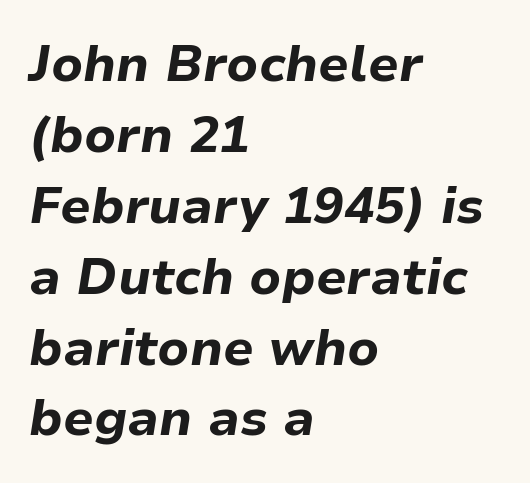
This block has exactly the height ordinary leading produces. Observe the ordinary spacing: letters are neighbours, not strangers. Characters are canted at an angle relative to the baseline's perpendicular. Glance below the letters and you will spot only blank space.
